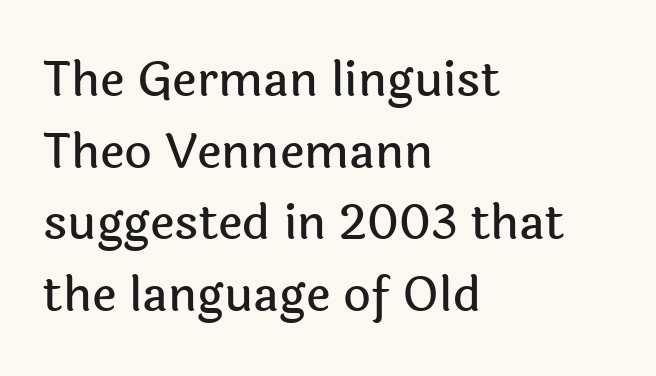
{"serif": "no", "italic": "no", "width": "normal", "x_height": "medium", "monospaced": "no", "underline": "no", "align": "left", "line_spacing": "normal", "line_spacing_ratio": 1.49, "letter_spacing": "normal", "letter_spacing_em": 0.0, "glyph_px": 48}
